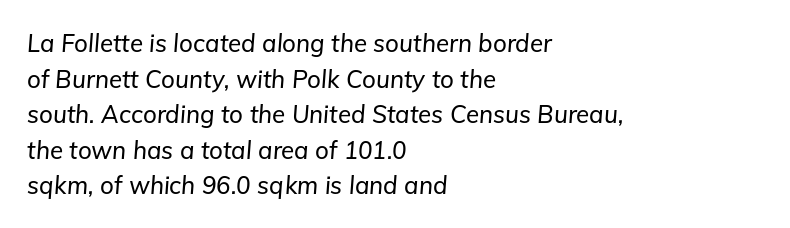
{"italic": "yes", "lean": "right", "slant_degrees": 5, "underline": "no", "align": "left", "line_spacing": "normal", "line_spacing_ratio": 1.48, "letter_spacing": "normal", "letter_spacing_em": 0.0, "glyph_px": 24}
